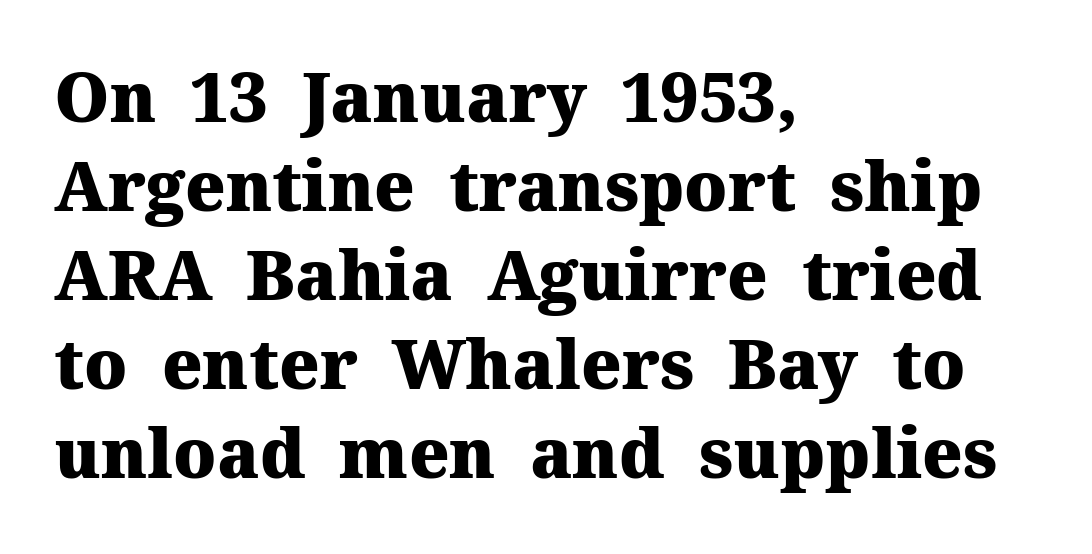
Spacing verdict: proportional, widths tailored to each character. Typographically, this falls in the serif category. The tracking reads as untouched default to a designer's eye. Plain, unruled lines of type. A typesetter would mark this as roman, not italic.
